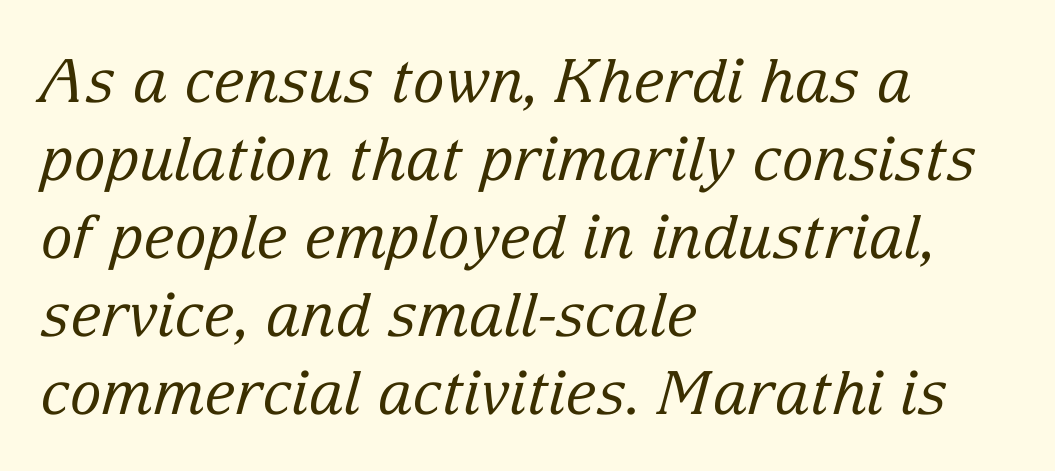
This block has exactly the height ordinary leading produces. The glyphs in this specimen are seriffed. Does extra space separate the letters? No, they use regular spacing. The gap between lines stays unmarked. There's an unmistakable incline to the writing here.
